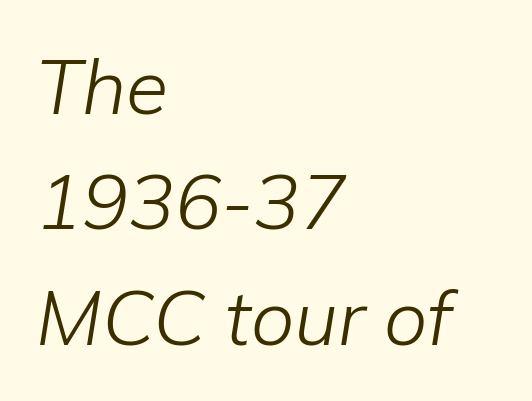
The strip under each line holds only bare page. The font's italic variant was chosen for this text. Glyph-to-glyph distance matches everyday printed text. Reading down the block, your eye returns to a fixed left position each line. Nothing heavy about these letters — not bold at all. The designer left line spacing at the default.
